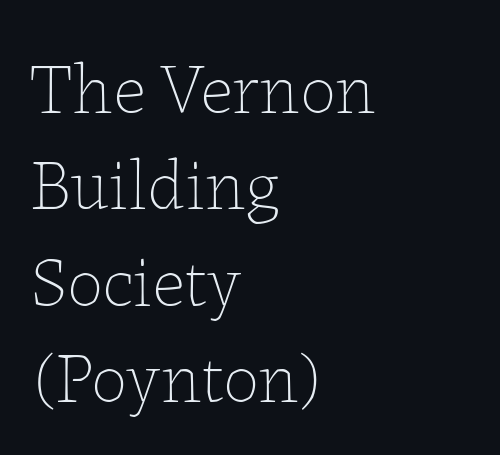
The rag falls on the right side of this text block. No extra tracking has been applied to these lines. The weight tops out at a normal text grade. The rendering uses natural spacing where letterforms have individual widths.
